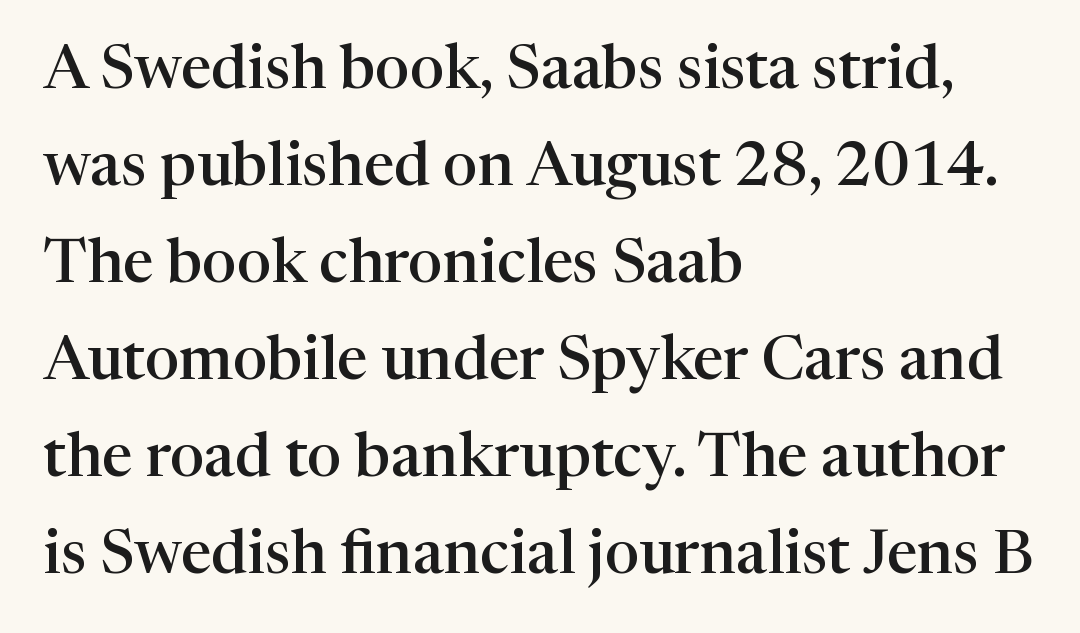
The image shows 61 px semibold serif type, upright; set left-aligned, normal line spacing (1.59x), normal letter spacing, not underlined; high stroke contrast and a medium x-height.
